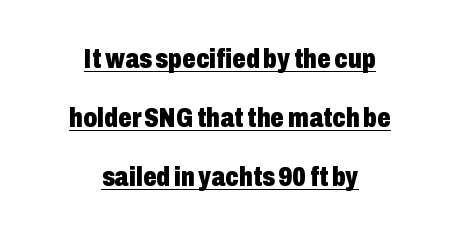
Emphasis by weight is at full strength: bold. Honestly, the rows look like they've been pulled way apart. Do the letters lean? They stand straight. Horizontally, the lines are justified to the midpoint only. Observe the ordinary spacing: letters are neighbours, not strangers.
